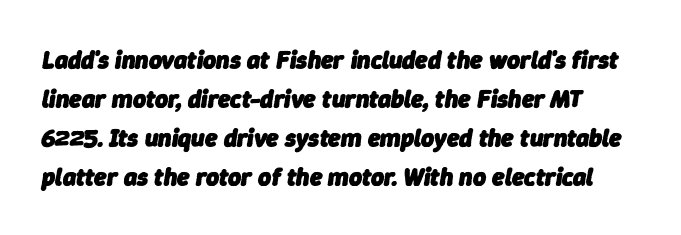
Q: Is the text bold? A: Yes.
Q: Is the text italic (slanted)? A: Yes, it leans right by about 9 degrees.
Q: Is the text underlined? A: No.
Q: Is the spacing between letters normal or unusually wide? A: Normal.
Q: Is the spacing between lines tight, normal or loose? A: Normal.
